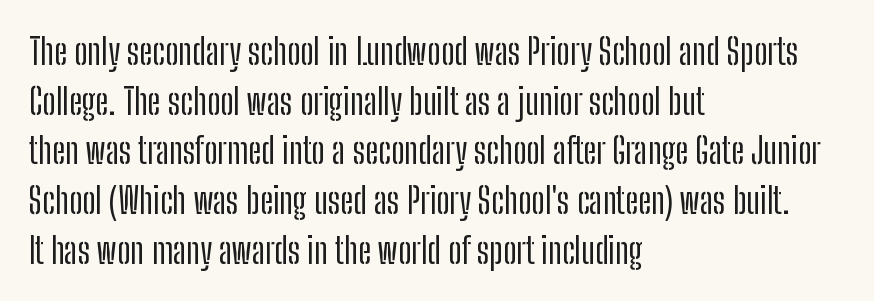
{"serif": "no", "italic": "no", "width": "condensed", "stroke_contrast": "low", "x_height": "medium", "monospaced": "no", "underline": "no", "align": "left", "line_spacing": "normal", "line_spacing_ratio": 1.38, "letter_spacing": "normal", "letter_spacing_em": 0.0, "glyph_px": 36}
